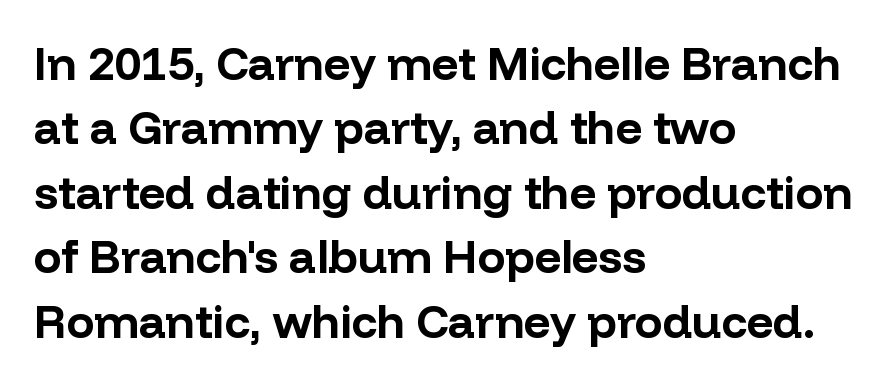
{"serif": "no", "italic": "no", "bold": "yes", "weight": "bold", "width": "normal", "stroke_contrast": "low", "x_height": "medium", "monospaced": "no", "underline": "no", "align": "left", "line_spacing": "normal", "line_spacing_ratio": 1.4, "letter_spacing": "normal", "letter_spacing_em": 0.0, "glyph_px": 46}
